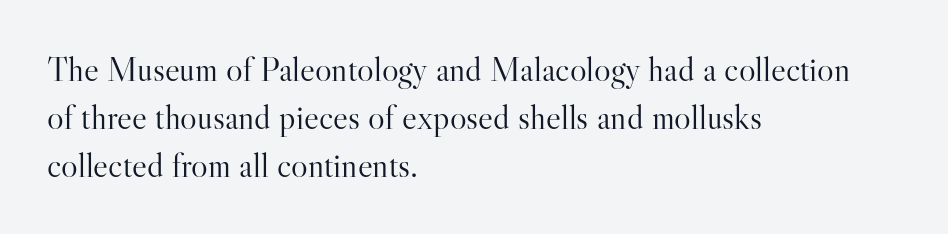
Q: Is the text bold? A: No.
Q: Is the text italic (slanted)? A: No, it is upright.
Q: Is the typeface a serif or a sans-serif typeface? A: Serif.
Q: Is the text underlined? A: No.
Q: How is the paragraph aligned? A: Left-aligned.
Q: Is the spacing between letters normal or unusually wide? A: Normal.
Q: Is the spacing between lines tight, normal or loose? A: Normal.
Q: Width (condensed, normal, or wide)? A: Normal.
Q: Stroke contrast? A: High.
Q: x-height? A: Small.
Q: Monospaced? A: No.
